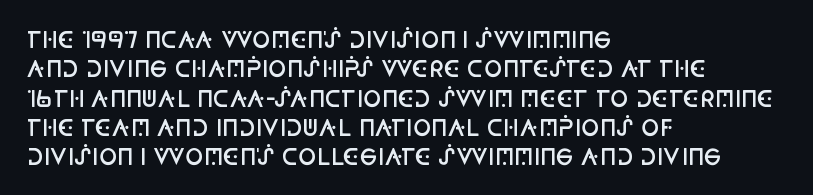
Unmarked baselines from the first word to the last. Does the copy run flush right? No — it runs flush left. Every stem runs plumb, perpendicular to the baseline. Each glyph is drawn with semibold strokes, heavier than normal yet not fully bold. The rendering keeps characters at their native spacing.
